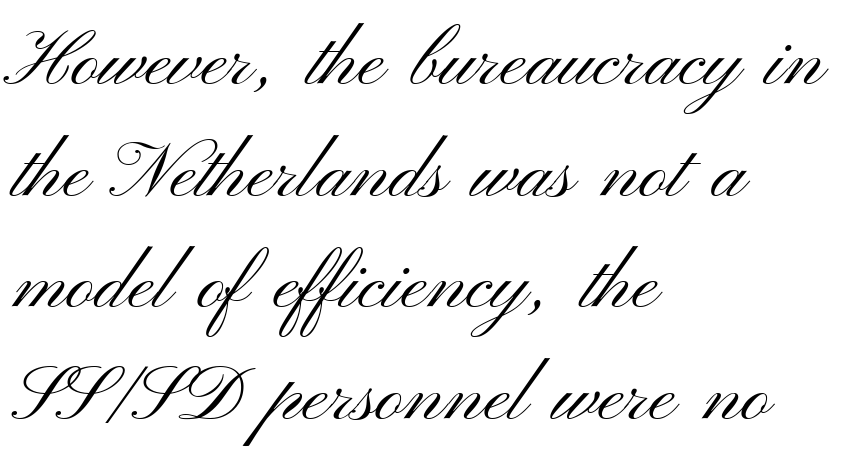
Weight class: somewhere from thin through regular. Regarding leading, the lines here are spaced in the standard way. The type is set solid horizontally, with unmodified tracking. Rule under the text: the space is simply empty. Horizontally, the lines are justified to the leading edge only.
